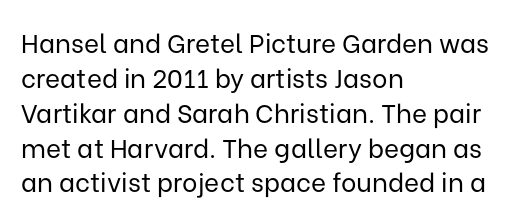
Q: Is the text bold? A: No.
Q: Is the text italic (slanted)? A: No, it is upright.
Q: Is the text underlined? A: No.
Q: How is the paragraph aligned? A: Left-aligned.
Q: Is the spacing between letters normal or unusually wide? A: Normal.
Q: Is the spacing between lines tight, normal or loose? A: Normal.
